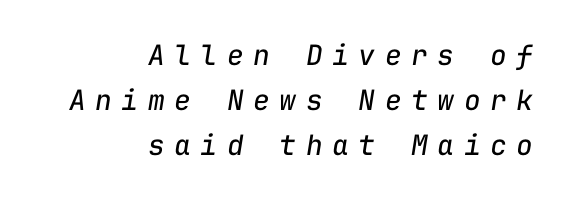
Regular leading. A light-to-regular cut is what we see here. If you drew a line through each stem, it would be angled. This sample has the even, mechanical cadence of fixed-width lettering.
